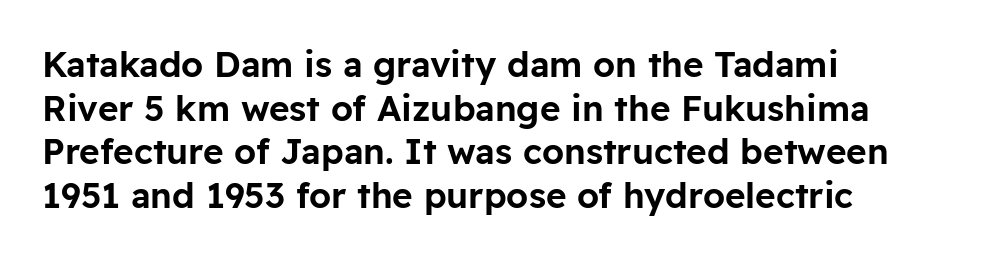
{"serif": "no", "italic": "no", "width": "normal", "stroke_contrast": "low", "x_height": "medium", "monospaced": "no", "underline": "no", "align": "left", "line_spacing": "normal", "line_spacing_ratio": 1.25, "letter_spacing": "normal", "letter_spacing_em": 0.0, "glyph_px": 35}
